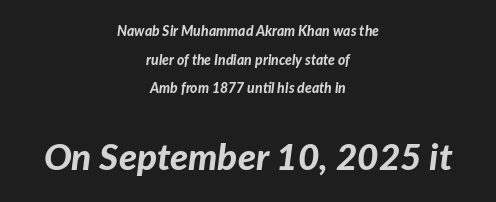
The rendering applies a slant to the glyphs. Note: smaller setting up top, larger setting below. Looks like regular typesetting: each glyph gets only the width it needs. This rendering leaves character spacing at its baseline value. In CSS terms this would be text-align: center.
